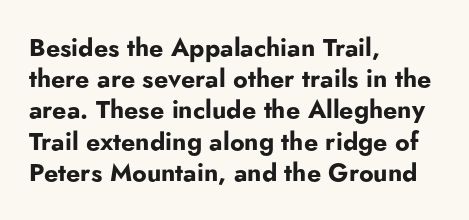
The image shows 25 px bold type, upright; set left-aligned, normal line spacing (1.25x), normal letter spacing, not underlined.
